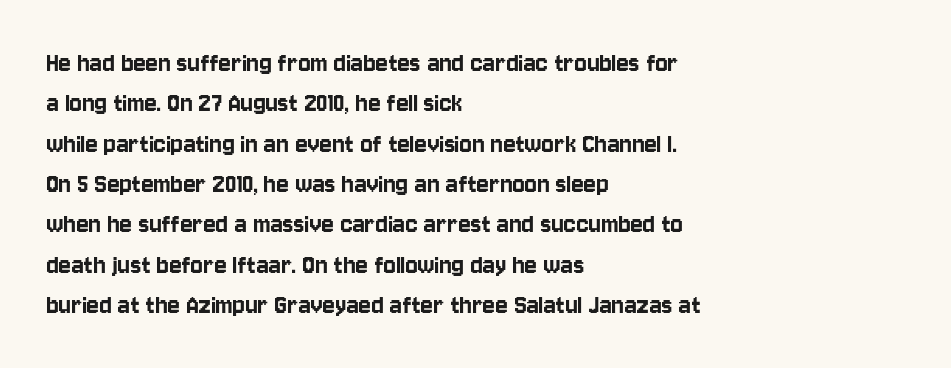
{"serif": "no", "italic": "no", "width": "condensed", "stroke_contrast": "low", "x_height": "large", "monospaced": "no", "underline": "no", "align": "left", "line_spacing": "normal", "line_spacing_ratio": 1.39, "letter_spacing": "normal", "letter_spacing_em": 0.0, "glyph_px": 29}
